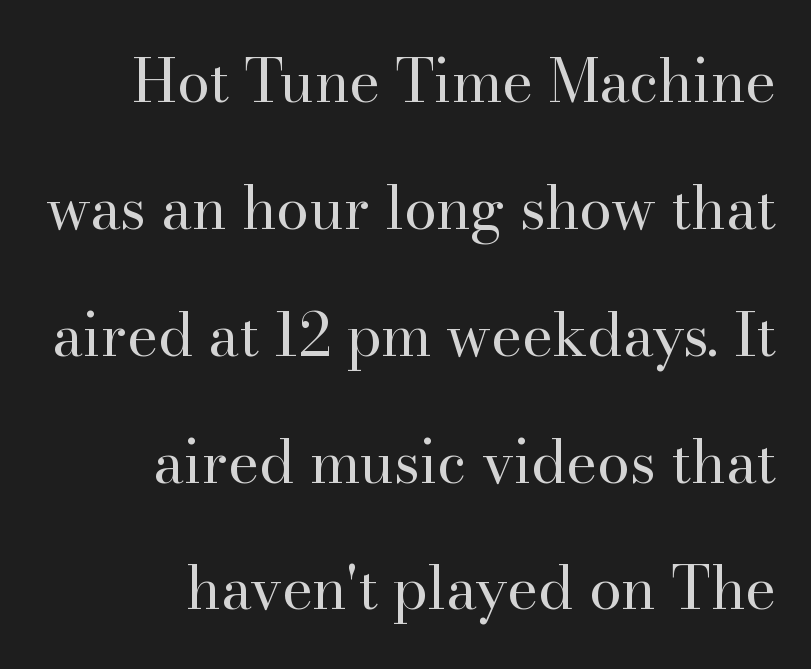
Q: Is the text bold? A: No.
Q: Is the text italic (slanted)? A: No, it is upright.
Q: Is the typeface a serif or a sans-serif typeface? A: Serif.
Q: Is the text underlined? A: No.
Q: How is the paragraph aligned? A: Right-aligned.
Q: Is the spacing between letters normal or unusually wide? A: Normal.
Q: Is the spacing between lines tight, normal or loose? A: Loose.
Q: Width (condensed, normal, or wide)? A: Normal.
Q: Stroke contrast? A: High.
Q: x-height? A: Small.
Q: Monospaced? A: No.
